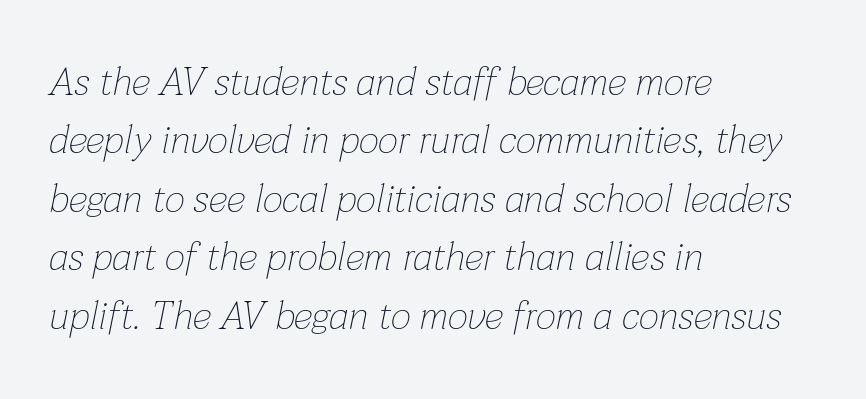
{"italic": "yes", "lean": "right", "slant_degrees": 12, "bold": "no", "weight": "thin", "width": "normal", "stroke_contrast": "low", "x_height": "medium", "monospaced": "no", "underline": "no", "align": "left", "line_spacing": "normal", "line_spacing_ratio": 1.5, "letter_spacing": "normal", "letter_spacing_em": 0.0, "glyph_px": 39}
